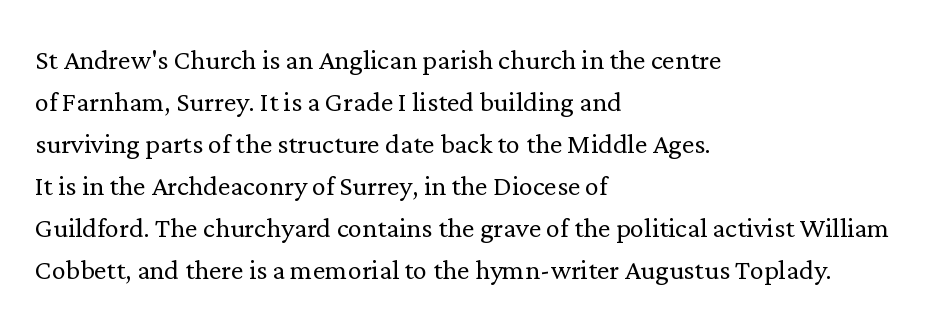
Upright lettering throughout. The passage shown is not bold in any degree. If you drew a ruler down the left edge, every line would touch it. Font category for this specimen: serif. Does extra space separate the letters? No, they use regular spacing. The letters advance in unequal steps, a hallmark of proportional type.
